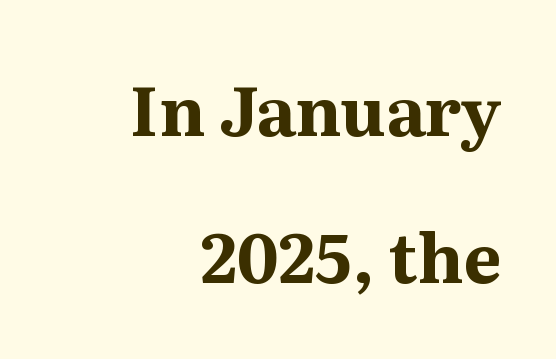
Q: Is the text bold? A: Yes.
Q: Is the text italic (slanted)? A: No, it is upright.
Q: Is the typeface a serif or a sans-serif typeface? A: Serif.
Q: Is the text underlined? A: No.
Q: How is the paragraph aligned? A: Right-aligned.
Q: Is the spacing between letters normal or unusually wide? A: Normal.
Q: Is the spacing between lines tight, normal or loose? A: Loose.
Q: Width (condensed, normal, or wide)? A: Normal.
Q: Stroke contrast? A: Medium.
Q: x-height? A: Medium.
Q: Monospaced? A: No.
